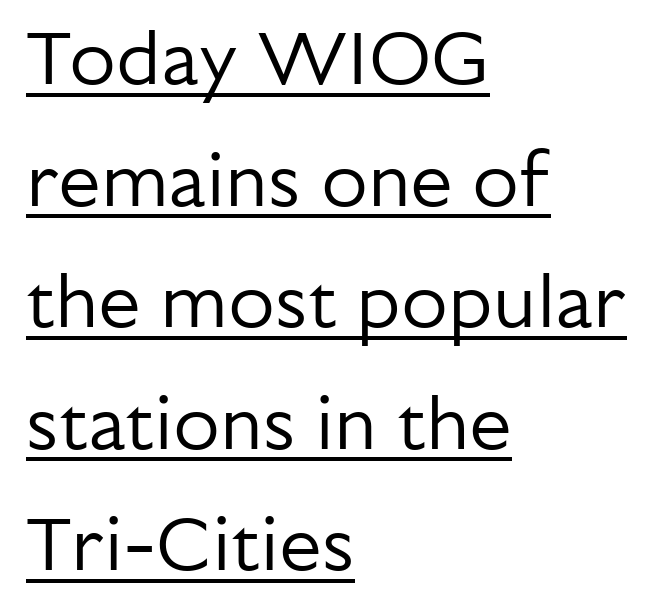
The image shows 76 px regular-weight sans-serif type, upright; set left-aligned, normal line spacing (1.6x), normal letter spacing, underlined; low stroke contrast and a medium x-height.
